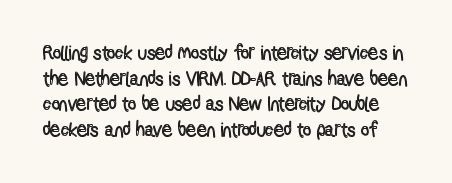
Q: Is the text italic (slanted)? A: No, it is upright.
Q: Is the text underlined? A: No.
Q: Is the spacing between letters normal or unusually wide? A: Normal.
Q: Is the spacing between lines tight, normal or loose? A: Normal.
